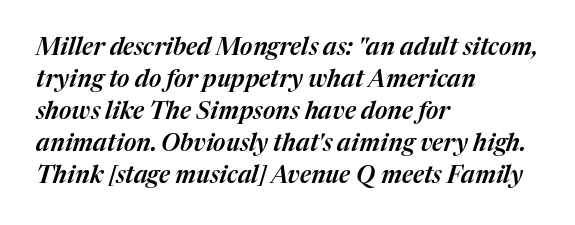
Q: Is the text italic (slanted)? A: Yes, it leans right by about 17 degrees.
Q: Is the text underlined? A: No.
Q: How is the paragraph aligned? A: Left-aligned.
Q: Is the spacing between letters normal or unusually wide? A: Normal.
Q: Is the spacing between lines tight, normal or loose? A: Normal.
